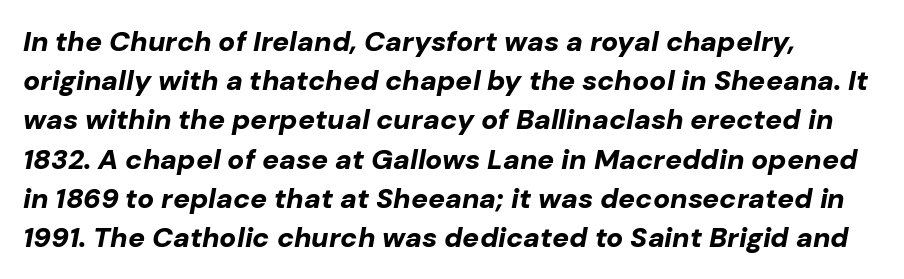
The image shows 28 px bold type, italic (leaning right); set normal line spacing (1.4x), normal letter spacing, not underlined; low stroke contrast and a medium x-height.
